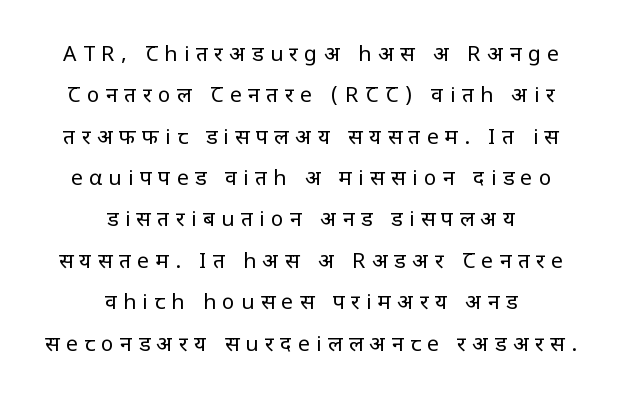
The image shows 21 px text type, upright; set centered, loose line spacing (1.97x), unusually wide letter spacing (+0.31 em), not underlined.
